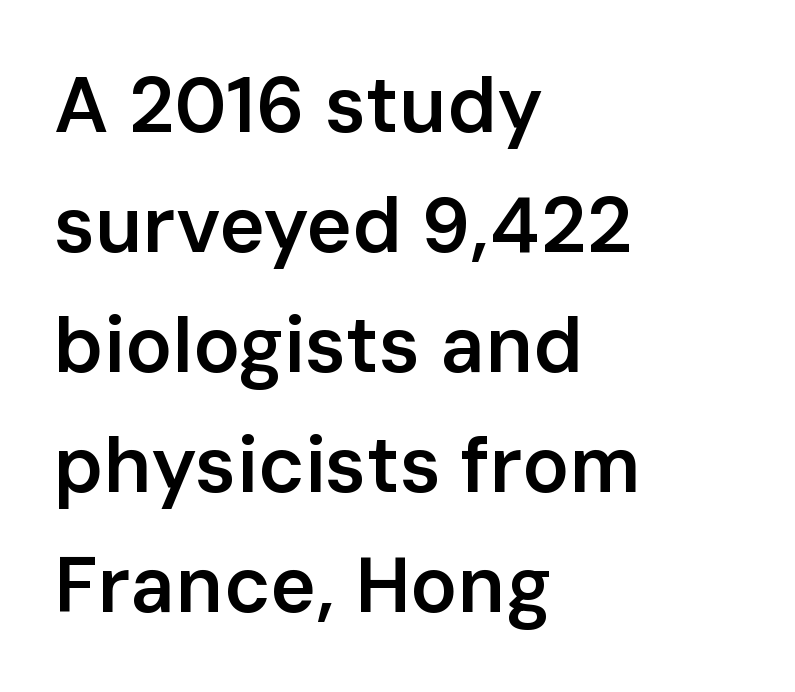
The image shows 78 px semibold sans-serif type, upright; set left-aligned, normal line spacing (1.54x), normal letter spacing, not underlined; low stroke contrast and a medium x-height.
